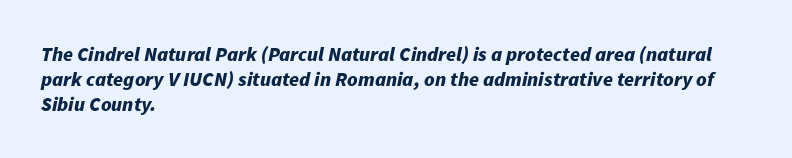
Q: Is the text bold? A: Yes.
Q: Is the text italic (slanted)? A: Yes, it leans right by about 11 degrees.
Q: Is the text underlined? A: No.
Q: How is the paragraph aligned? A: Left-aligned.
Q: Is the spacing between letters normal or unusually wide? A: Normal.
Q: Is the spacing between lines tight, normal or loose? A: Normal.
